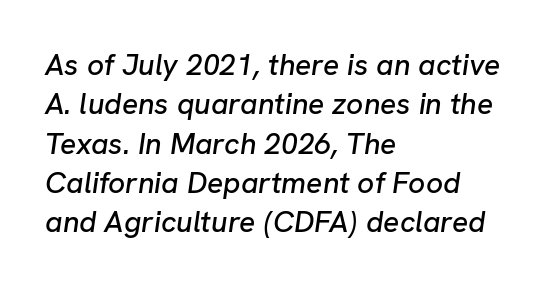
{"italic": "yes", "lean": "right", "slant_degrees": 8, "width": "normal", "stroke_contrast": "low", "x_height": "medium", "monospaced": "no", "underline": "no", "align": "left", "line_spacing": "normal", "line_spacing_ratio": 1.31, "letter_spacing": "normal", "letter_spacing_em": 0.0, "glyph_px": 30}
